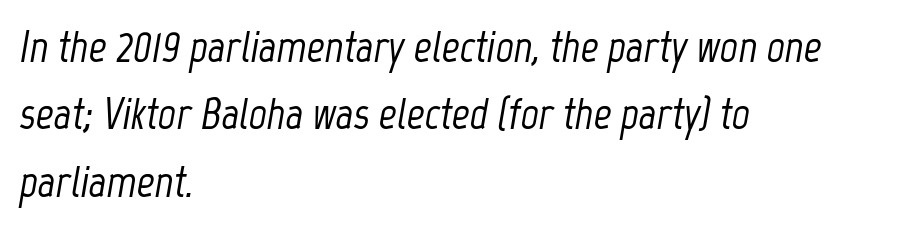
Q: Is the text italic (slanted)? A: Yes, it leans right by about 12 degrees.
Q: Is the text underlined? A: No.
Q: How is the paragraph aligned? A: Left-aligned.
Q: Is the spacing between letters normal or unusually wide? A: Normal.
Q: Is the spacing between lines tight, normal or loose? A: Normal.
Q: Width (condensed, normal, or wide)? A: Condensed.
Q: Stroke contrast? A: Low.
Q: x-height? A: Medium.
Q: Monospaced? A: No.
